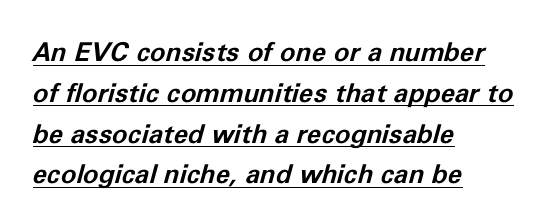
Q: Is the text bold? A: Yes.
Q: Is the text italic (slanted)? A: Yes, it leans right by about 11 degrees.
Q: Is the text underlined? A: Yes.
Q: How is the paragraph aligned? A: Left-aligned.
Q: Is the spacing between letters normal or unusually wide? A: Normal.
Q: Is the spacing between lines tight, normal or loose? A: Normal.
